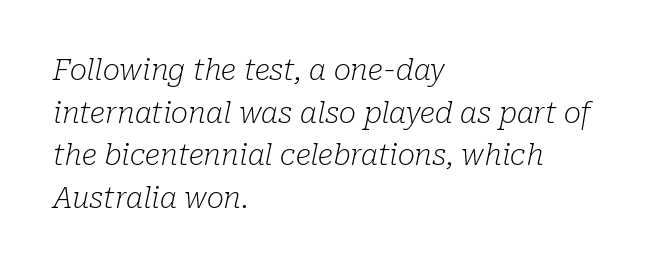
Q: Is the text bold? A: No.
Q: Is the text italic (slanted)? A: Yes, it leans right by about 10 degrees.
Q: Is the typeface a serif or a sans-serif typeface? A: Serif.
Q: Is the text underlined? A: No.
Q: How is the paragraph aligned? A: Left-aligned.
Q: Is the spacing between letters normal or unusually wide? A: Normal.
Q: Is the spacing between lines tight, normal or loose? A: Normal.
Q: Width (condensed, normal, or wide)? A: Normal.
Q: Stroke contrast? A: Low.
Q: x-height? A: Medium.
Q: Monospaced? A: No.
